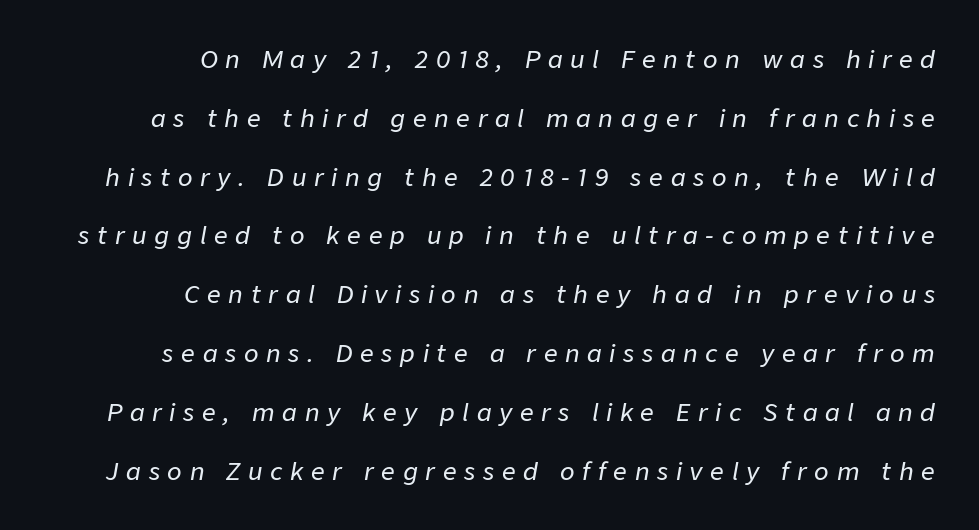
The image shows 24 px text type, italic (leaning right); set right-aligned, loose line spacing (2.45x), unusually wide letter spacing (+0.32 em), not underlined.
